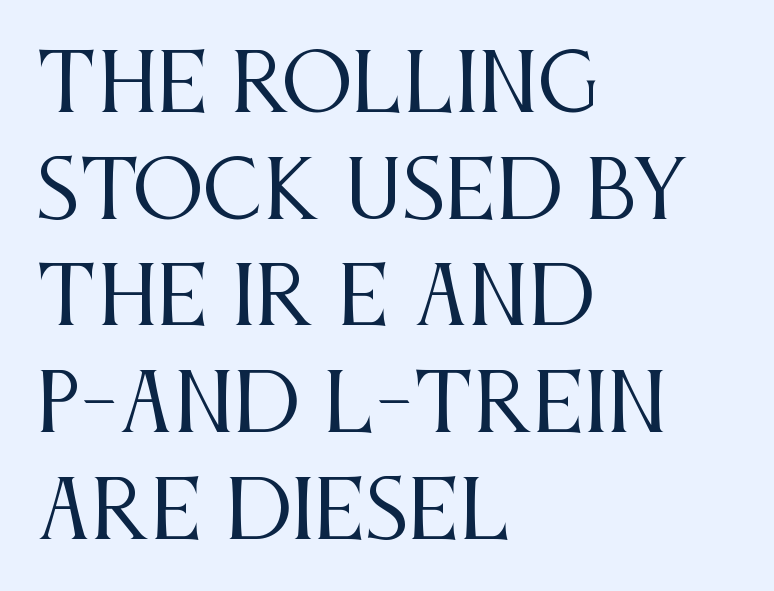
The glyphs are unaccompanied by any horizontal stroke below them. Ordinary non-slanted type is in use. Typeset ragged right — the left edge is the straight one. Looks like regular typesetting: each glyph gets only the width it needs. The rendering keeps characters at their native spacing.
